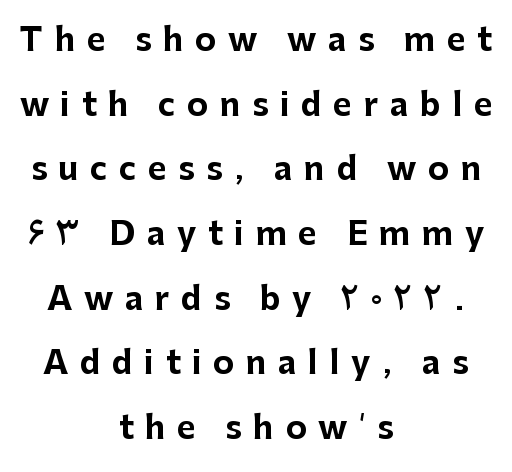
{"serif": "no", "italic": "no", "bold": "yes", "weight": "bold", "width": "normal", "stroke_contrast": "low", "x_height": "medium", "monospaced": "no", "underline": "no", "align": "center", "line_spacing": "loose", "line_spacing_ratio": 2.02, "letter_spacing": "wide", "letter_spacing_em": 0.36, "glyph_px": 32}
